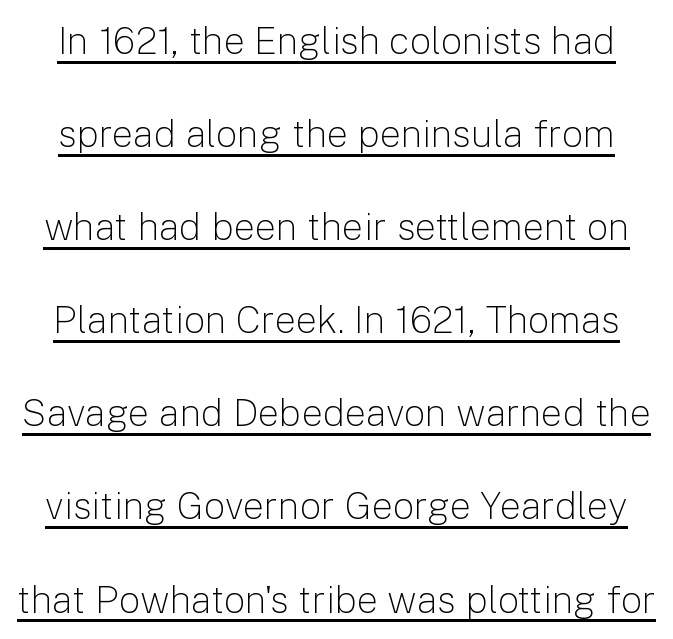
Q: Is the text bold? A: No.
Q: Is the text italic (slanted)? A: No, it is upright.
Q: Is the typeface a serif or a sans-serif typeface? A: Sans-serif.
Q: Is the text underlined? A: Yes.
Q: Is the spacing between letters normal or unusually wide? A: Normal.
Q: Is the spacing between lines tight, normal or loose? A: Loose.
Q: Width (condensed, normal, or wide)? A: Normal.
Q: Stroke contrast? A: Low.
Q: x-height? A: Medium.
Q: Monospaced? A: No.
